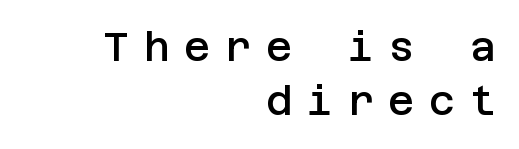
Style check: upright. A bare baseline throughout the passage. Here the glyphs are tracked loosely, breaking word shapes into spaced letters. The letters carry no serifs — their stems end cleanly without finishing strokes. Normally led — the rows are evenly, conventionally spaced.
